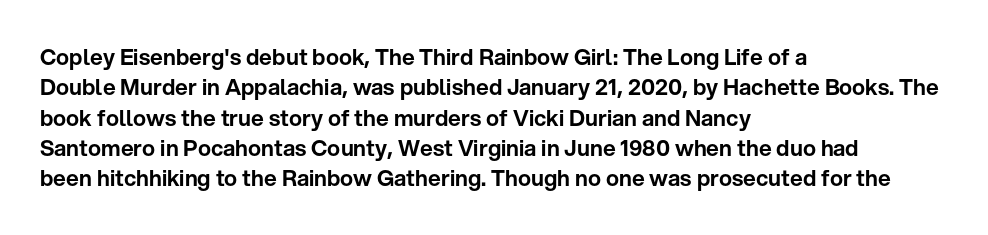
Descenders are the only things crossing below the line. The paragraph has a hard left edge and a soft right edge. Nothing unusual about the tracking: characters are spaced as the font intends. Vertically, the passage feels balanced, rows spaced as you'd expect. If you drew a line through each stem, it would be perfectly vertical.
